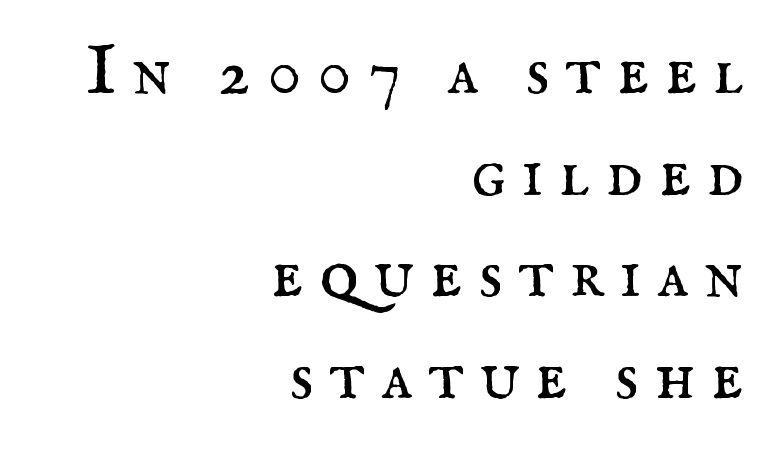
If you measured baseline to baseline, you'd find a middling distance. This sample has the flowing, uneven cadence of proportional lettering. The type is letterspaced generously, with wide tracking. These lines are composed in type with serifs. Is the type heavy? It reads as light-to-regular instead.
